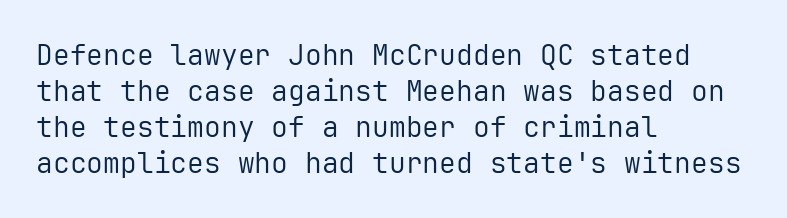
Does the leading feel generous? No, just average. Every row of glyphs begins at an identical x-position on the left. Examine the stroke ends and you'll find no serifs. A bare baseline throughout the passage. Bold? No — there's no thickening of the strokes.
